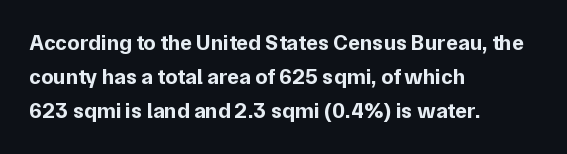
Underline: absent. Default kerning and tracking; the words read as compact shapes. Successive baselines arrive at the customary interval. You can tell it's not italic because the verticals are truly vertical. One-word summary of the alignment: left. These lines carry a lot of weight — the face is fully bold.
